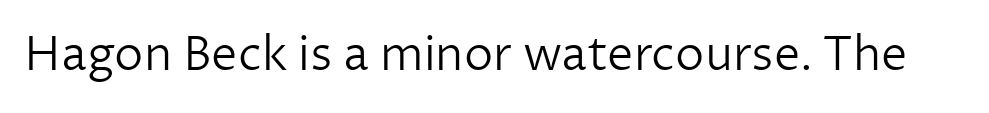
Classification — sans serif. These lines keep a tight, regular rhythm from letter to letter. Note the varied advance widths — an 'i' is clearly narrower than an 'm'. Nope, not italic — everything's standing straight.
